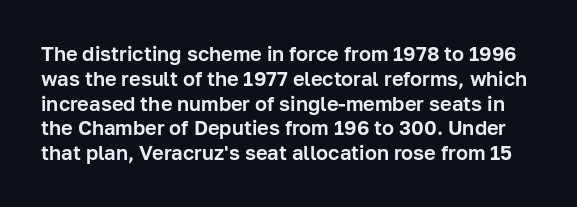
Q: Is the text italic (slanted)? A: No, it is upright.
Q: Is the text underlined? A: No.
Q: Is the spacing between letters normal or unusually wide? A: Normal.
